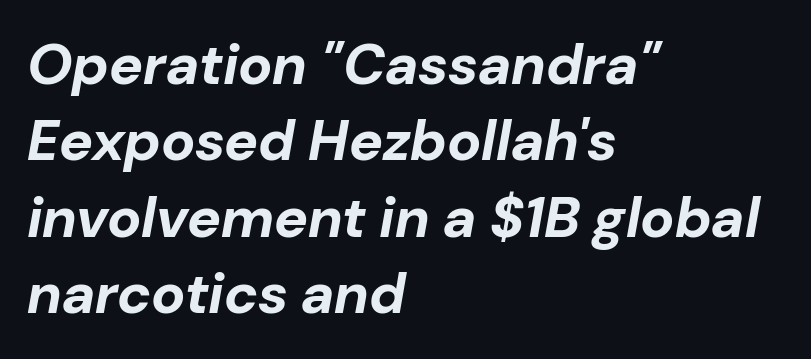
The image shows 57 px bold type, italic (leaning right); set left-aligned, normal line spacing (1.34x), normal letter spacing, not underlined; low stroke contrast and a medium x-height.
